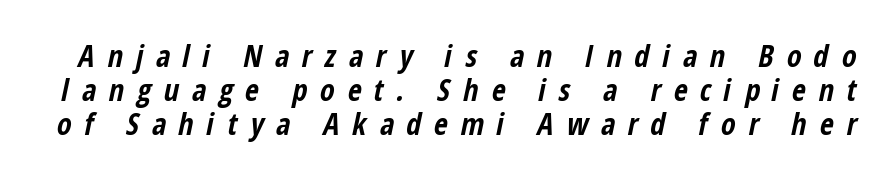
The image shows 30 px bold, condensed type, italic (leaning right); set tight line spacing (1.13x), unusually wide letter spacing (+0.43 em), not underlined; low stroke contrast and a medium x-height.
